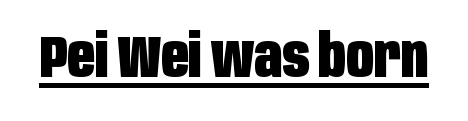
Q: Is the text bold? A: Yes.
Q: Is the text italic (slanted)? A: No, it is upright.
Q: Is the typeface a serif or a sans-serif typeface? A: Sans-serif.
Q: Is the text underlined? A: Yes.
Q: Is the spacing between letters normal or unusually wide? A: Normal.
Q: Width (condensed, normal, or wide)? A: Condensed.
Q: Stroke contrast? A: Low.
Q: x-height? A: Large.
Q: Monospaced? A: No.
